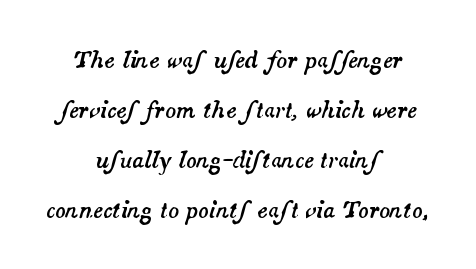
A bare baseline throughout the passage. Line spacing here is loose. Spacing between characters is what you'd get straight out of the box. Visually the block forms a symmetrical silhouette, jagged on both flanks. If you drew a line through each stem, it would be angled.
